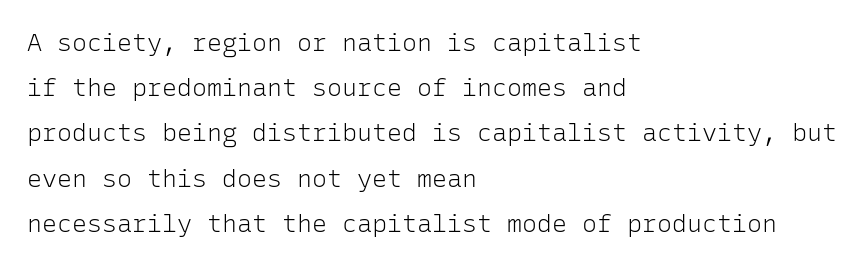
{"italic": "no", "bold": "no", "underline": "no", "align": "left", "line_spacing_ratio": 1.81, "letter_spacing": "normal", "letter_spacing_em": 0.0, "glyph_px": 25}
